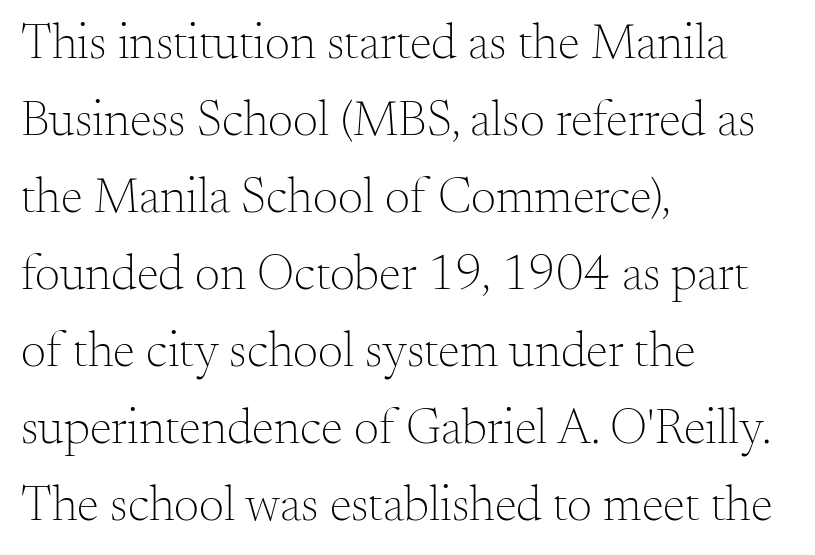
The image shows 50 px light serif type, upright; set left-aligned, normal line spacing (1.54x), normal letter spacing, not underlined; medium stroke contrast and a small x-height.
